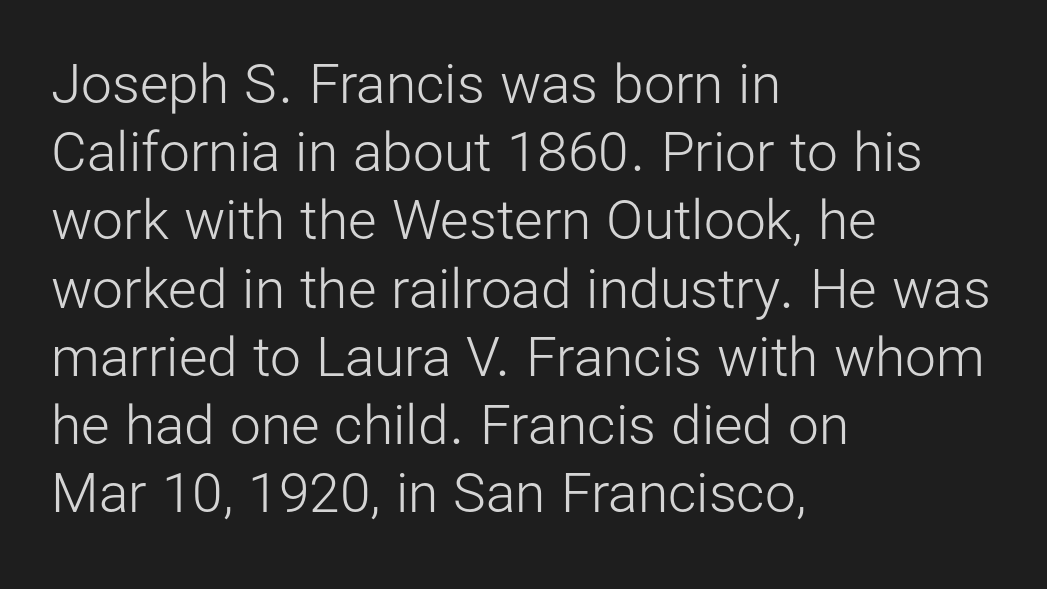
The image shows 55 px light sans-serif type, upright; set left-aligned, line spacing 1.24x, normal letter spacing, not underlined; low stroke contrast and a medium x-height.
